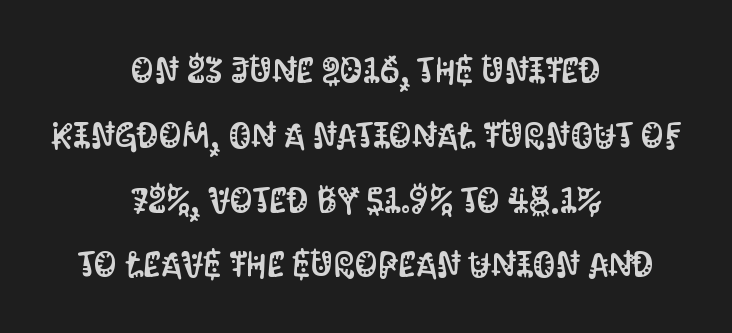
The image shows 36 px condensed sans-serif type, upright; set centered, line spacing 1.8x, normal letter spacing, not underlined; medium stroke contrast and a large x-height.
